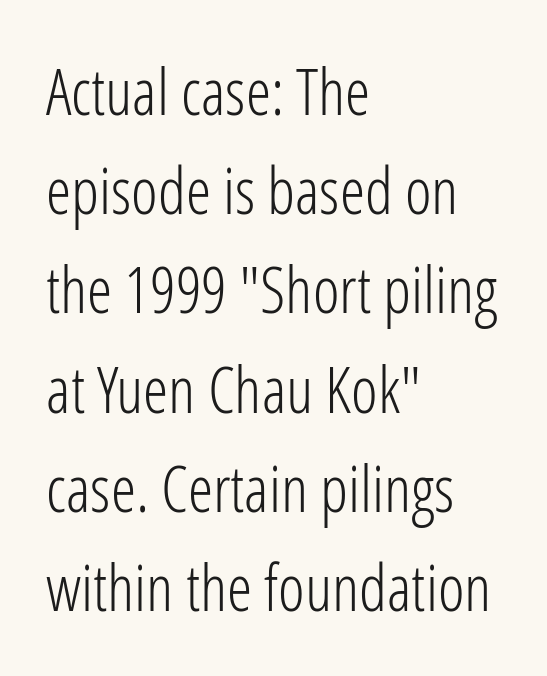
{"serif": "no", "italic": "no", "bold": "no", "weight": "light", "width": "condensed", "stroke_contrast": "low", "x_height": "medium", "monospaced": "no", "underline": "no", "align": "left", "line_spacing": "normal", "line_spacing_ratio": 1.55, "letter_spacing": "normal", "letter_spacing_em": 0.0, "glyph_px": 64}
